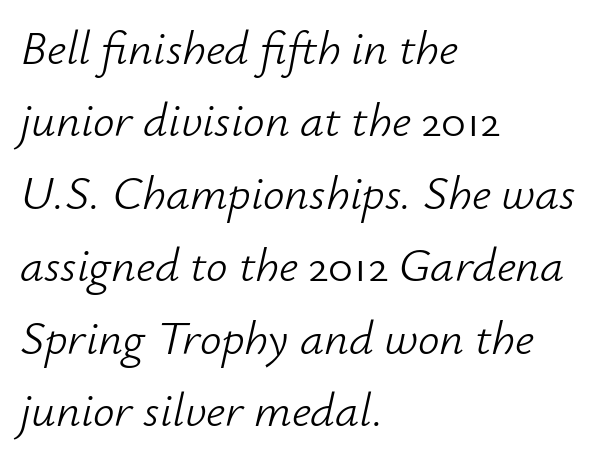
The image shows 48 px light type, italic (leaning right); set left-aligned, normal line spacing (1.51x), normal letter spacing, not underlined; low stroke contrast and a small x-height.
